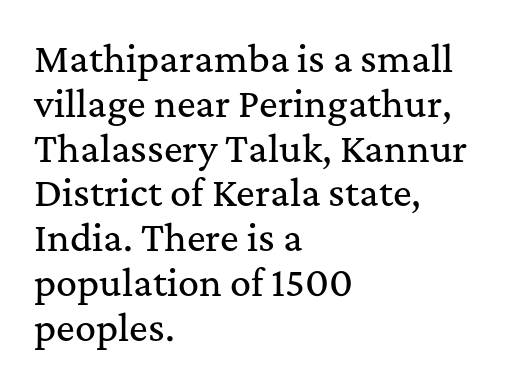
Q: Is the text italic (slanted)? A: No, it is upright.
Q: Is the typeface a serif or a sans-serif typeface? A: Serif.
Q: Is the text underlined? A: No.
Q: How is the paragraph aligned? A: Left-aligned.
Q: Is the spacing between letters normal or unusually wide? A: Normal.
Q: Is the spacing between lines tight, normal or loose? A: Normal.
Q: Width (condensed, normal, or wide)? A: Normal.
Q: Stroke contrast? A: Medium.
Q: x-height? A: Medium.
Q: Monospaced? A: No.
